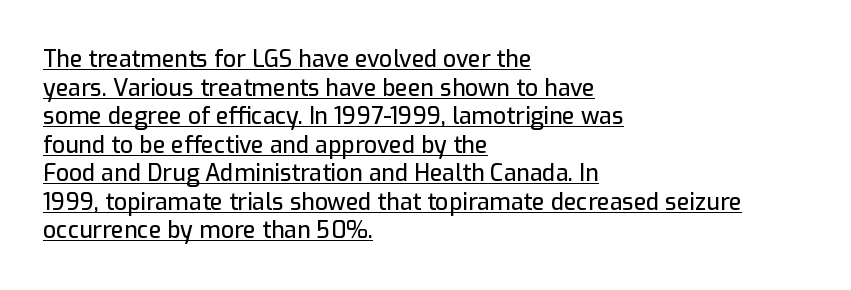
Q: Is the text italic (slanted)? A: No, it is upright.
Q: Is the text underlined? A: Yes.
Q: How is the paragraph aligned? A: Left-aligned.
Q: Is the spacing between letters normal or unusually wide? A: Normal.
